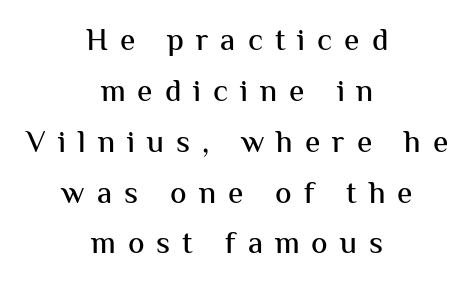
Q: Is the text italic (slanted)? A: No, it is upright.
Q: Is the typeface a serif or a sans-serif typeface? A: Sans-serif.
Q: Is the text underlined? A: No.
Q: How is the paragraph aligned? A: Centered.
Q: Is the spacing between letters normal or unusually wide? A: Unusually wide.
Q: Is the spacing between lines tight, normal or loose? A: Normal.
Q: Width (condensed, normal, or wide)? A: Normal.
Q: Stroke contrast? A: Medium.
Q: x-height? A: Medium.
Q: Monospaced? A: No.
